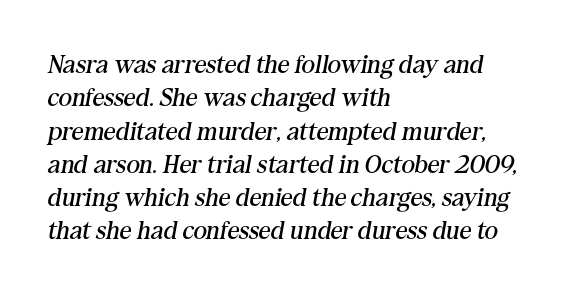
{"italic": "yes", "lean": "right", "slant_degrees": 10, "bold": "no", "underline": "no", "align": "left", "line_spacing": "normal", "line_spacing_ratio": 1.28, "letter_spacing": "normal", "letter_spacing_em": 0.0, "glyph_px": 26}
